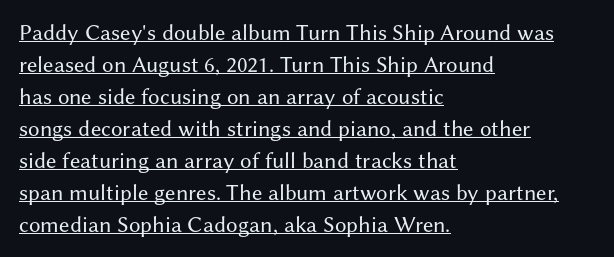
The image shows 23 px text type, upright; set left-aligned, normal line spacing (1.39x), normal letter spacing, underlined.
